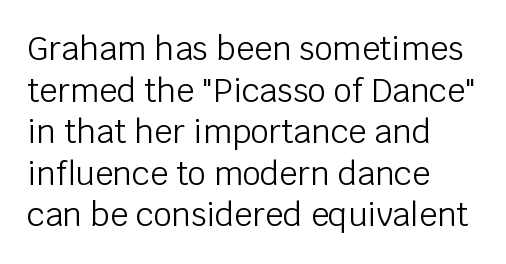
Nope, not italic — everything's standing straight. Short and long lines alike share a common starting point at left. No heavy texture on the line: the type isn't bold. Stroke terminals: plain, sans-serif. Vertically, the passage feels balanced, rows spaced as you'd expect.
